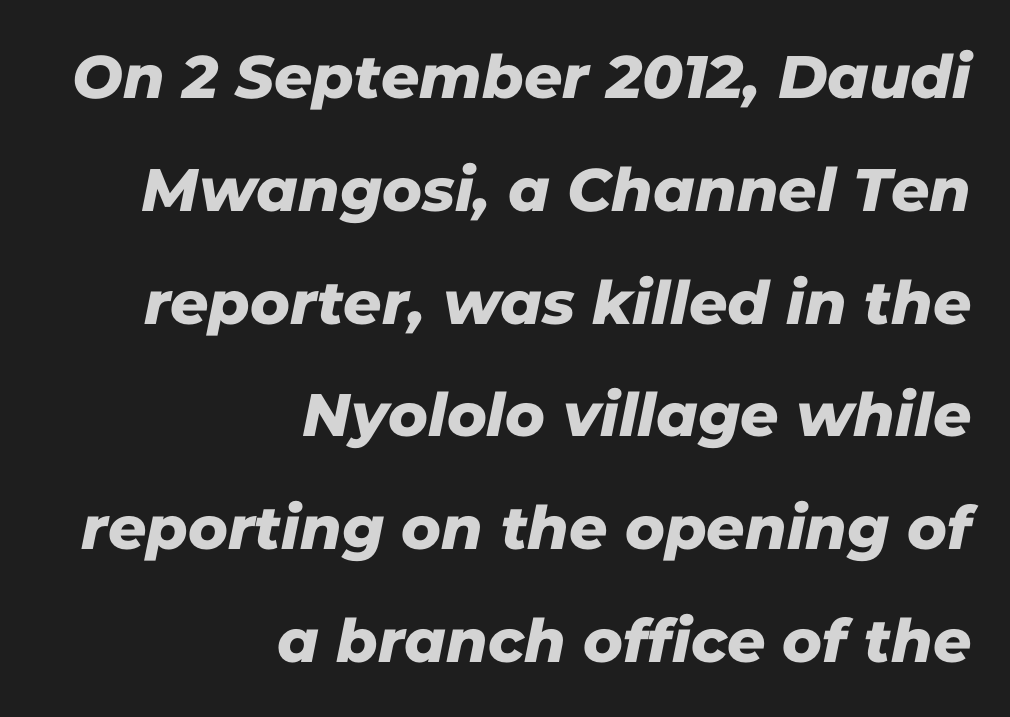
{"serif": "no", "width": "normal", "stroke_contrast": "low", "x_height": "medium", "monospaced": "no", "underline": "no", "align": "right", "line_spacing_ratio": 1.88, "letter_spacing": "normal", "letter_spacing_em": 0.0, "glyph_px": 60}
